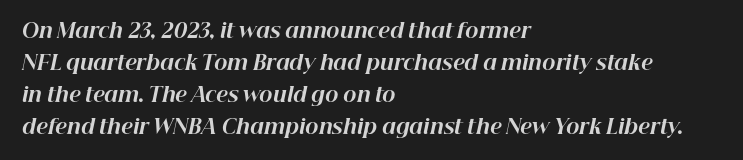
The image shows 20 px bold type, italic (leaning right); set left-aligned, normal line spacing (1.6x), normal letter spacing, not underlined.
